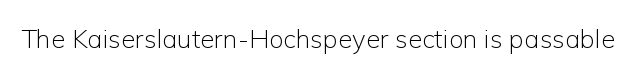
The image shows 26 px text type, upright; set normal letter spacing, not underlined.
